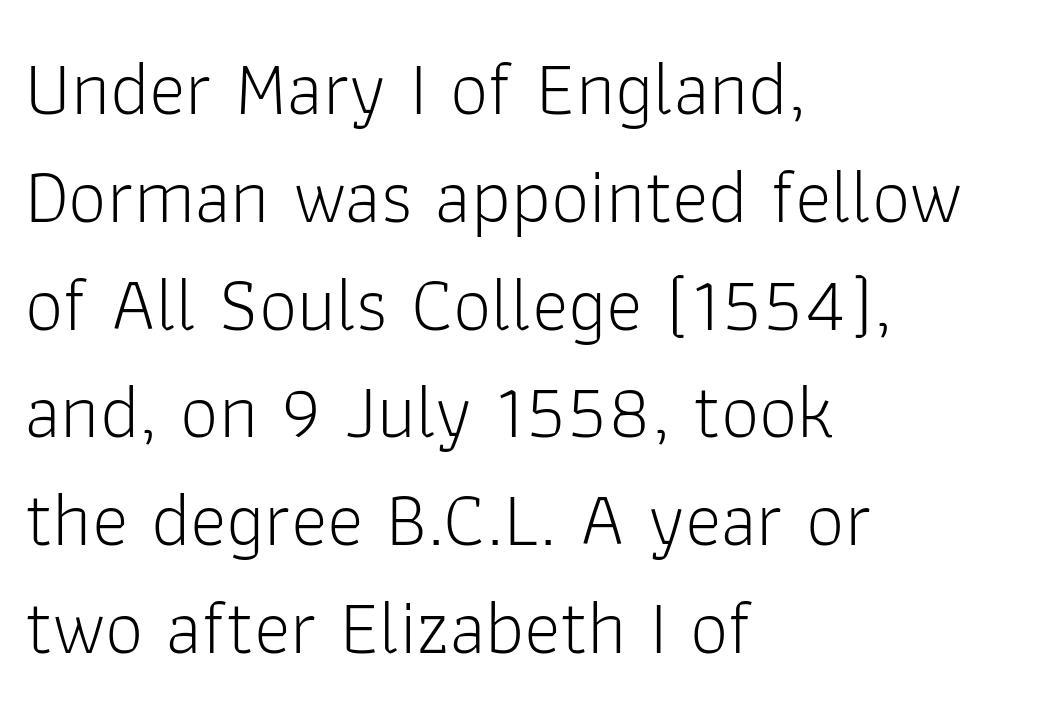
The image shows 77 px light sans-serif type, upright; set left-aligned, normal line spacing (1.4x), normal letter spacing, not underlined; low stroke contrast and a medium x-height.
